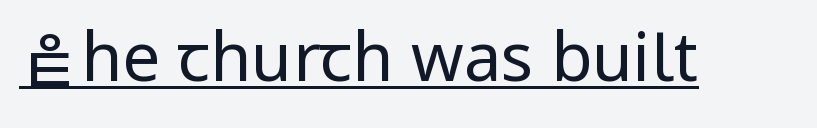
{"serif": "no", "italic": "no", "bold": "no", "weight": "regular", "width": "normal", "stroke_contrast": "low", "x_height": "medium", "monospaced": "no", "underline": "yes", "letter_spacing": "normal", "letter_spacing_em": 0.0, "glyph_px": 67}
